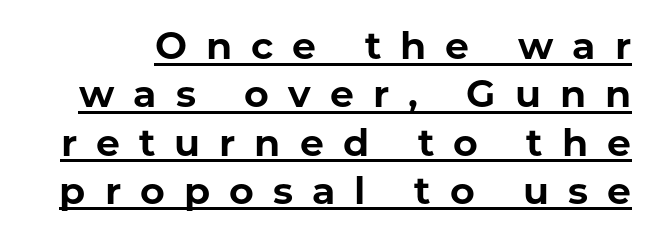
The image shows 38 px bold sans-serif type, upright; set normal line spacing (1.27x), unusually wide letter spacing (+0.5 em), underlined; low stroke contrast and a medium x-height.
